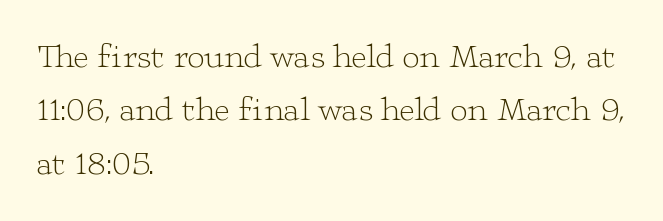
{"serif": "yes", "italic": "no", "bold": "no", "weight": "light", "width": "wide", "stroke_contrast": "low", "x_height": "medium", "monospaced": "no", "underline": "no", "align": "left", "line_spacing": "normal", "line_spacing_ratio": 1.57, "letter_spacing": "normal", "letter_spacing_em": 0.0, "glyph_px": 34}
